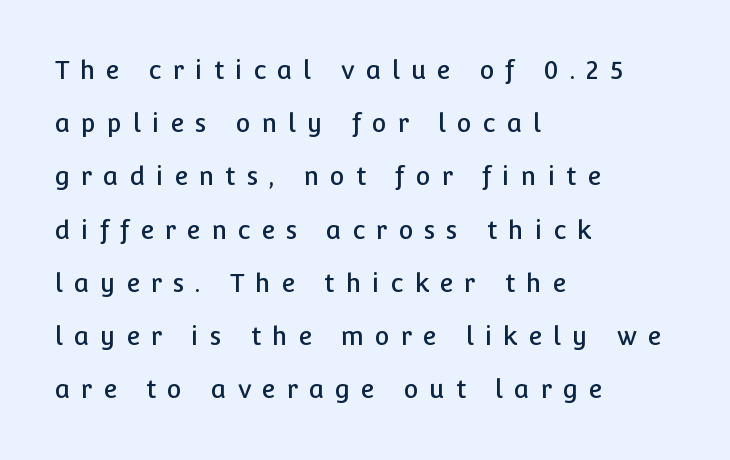
Q: Is the text italic (slanted)? A: No, it is upright.
Q: Is the text underlined? A: No.
Q: How is the paragraph aligned? A: Left-aligned.
Q: Is the spacing between letters normal or unusually wide? A: Unusually wide.
Q: Is the spacing between lines tight, normal or loose? A: Loose.
